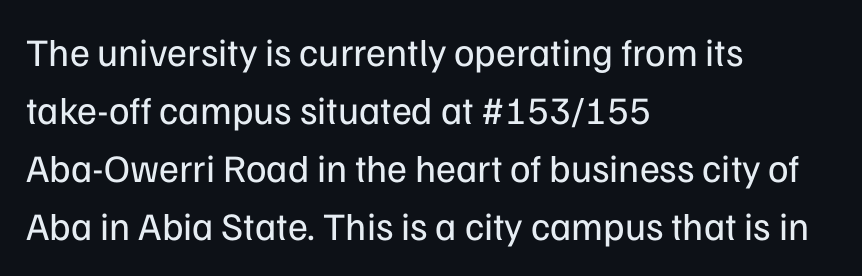
Q: Is the text bold? A: No.
Q: Is the text italic (slanted)? A: No, it is upright.
Q: Is the typeface a serif or a sans-serif typeface? A: Sans-serif.
Q: Is the text underlined? A: No.
Q: How is the paragraph aligned? A: Left-aligned.
Q: Is the spacing between letters normal or unusually wide? A: Normal.
Q: Is the spacing between lines tight, normal or loose? A: Normal.
Q: Width (condensed, normal, or wide)? A: Normal.
Q: Stroke contrast? A: Low.
Q: x-height? A: Medium.
Q: Monospaced? A: No.
